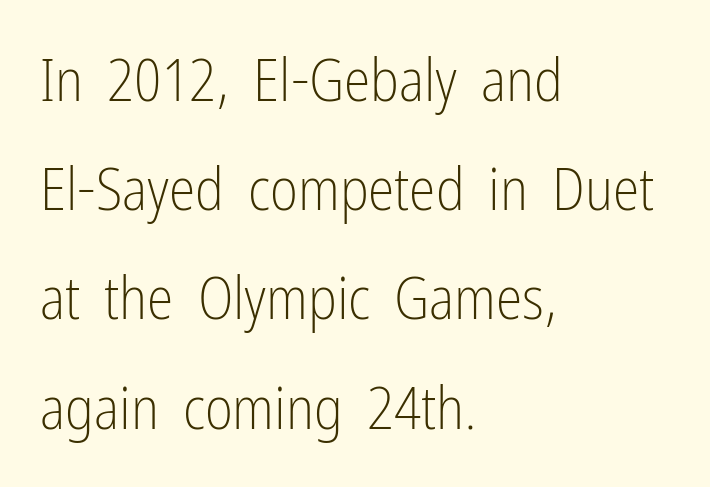
Q: Is the text bold? A: No.
Q: Is the text italic (slanted)? A: No, it is upright.
Q: Is the typeface a serif or a sans-serif typeface? A: Sans-serif.
Q: Is the text underlined? A: No.
Q: How is the paragraph aligned? A: Left-aligned.
Q: Is the spacing between letters normal or unusually wide? A: Normal.
Q: Width (condensed, normal, or wide)? A: Condensed.
Q: Stroke contrast? A: Low.
Q: x-height? A: Medium.
Q: Monospaced? A: No.
